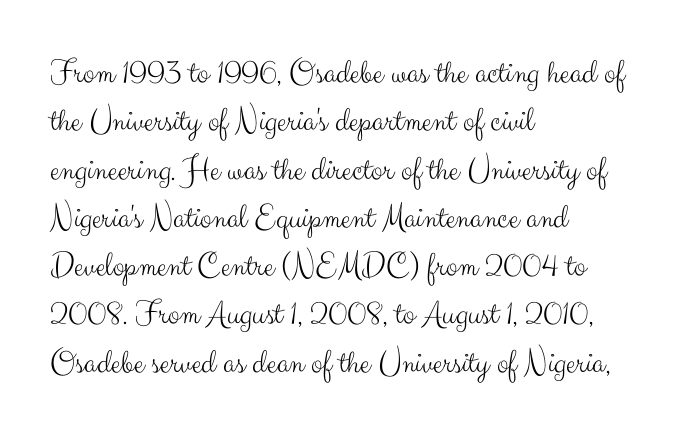
Q: Is the text bold? A: No.
Q: Is the text italic (slanted)? A: Yes.
Q: Is the typeface a serif or a sans-serif typeface? A: Sans-serif.
Q: Is the text underlined? A: No.
Q: How is the paragraph aligned? A: Left-aligned.
Q: Is the spacing between letters normal or unusually wide? A: Normal.
Q: Is the spacing between lines tight, normal or loose? A: Normal.
Q: Width (condensed, normal, or wide)? A: Normal.
Q: Stroke contrast? A: Medium.
Q: x-height? A: Small.
Q: Monospaced? A: No.
